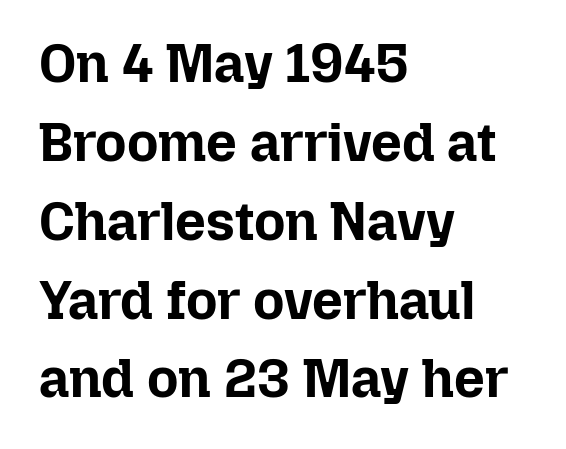
Plain, unruled lines of type. A typesetter would call this leading conventional body-copy spacing. Compared with an ordinary text face, these strokes are far heavier — a full bold. The passage is arranged the way most books set body copy — flush left. In terms of posture, this sample is upright.
